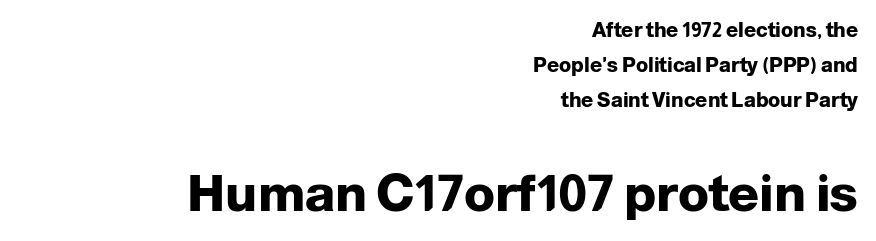
The image shows 51 px heavy sans-serif type, upright; set right-aligned, line spacing 1.76x, normal letter spacing, not underlined; the second (bottom) block is 2.55x larger; low stroke contrast and a medium x-height.
